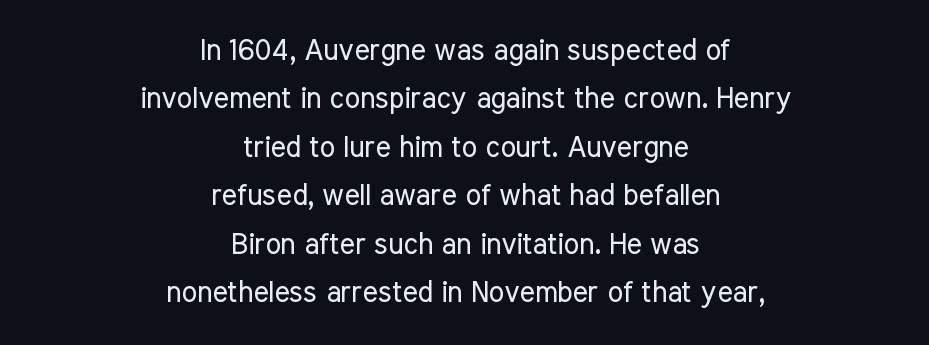
{"serif": "no", "italic": "no", "bold": "no", "weight": "regular", "width": "condensed", "stroke_contrast": "low", "x_height": "medium", "monospaced": "no", "underline": "no", "align": "center", "line_spacing": "normal", "line_spacing_ratio": 1.67, "letter_spacing": "normal", "letter_spacing_em": 0.0, "glyph_px": 29}
